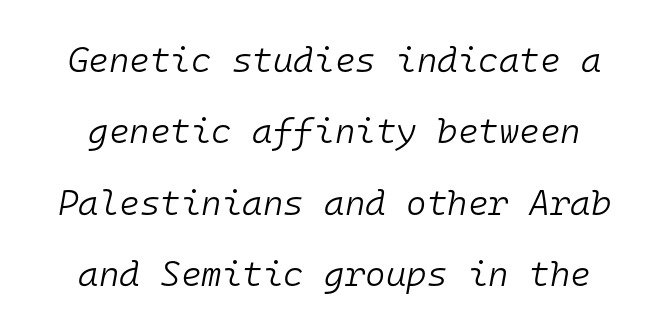
The image shows 35 px light type, italic (leaning right), monospaced; set loose line spacing (2.04x), normal letter spacing, not underlined; low stroke contrast and a medium x-height.
